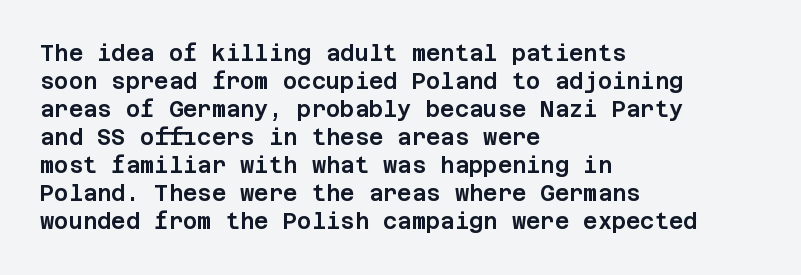
Q: Is the text italic (slanted)? A: No, it is upright.
Q: Is the text underlined? A: No.
Q: How is the paragraph aligned? A: Left-aligned.
Q: Is the spacing between letters normal or unusually wide? A: Normal.
Q: Is the spacing between lines tight, normal or loose? A: Normal.
